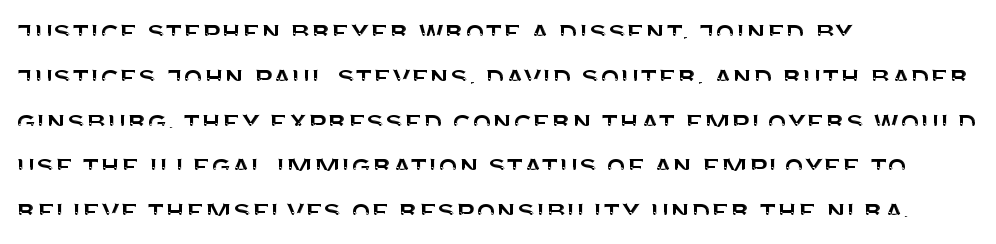
{"serif": "no", "italic": "no", "width": "normal", "stroke_contrast": "medium", "x_height": "large", "monospaced": "no", "underline": "no", "align": "left", "line_spacing": "normal", "line_spacing_ratio": 1.4, "letter_spacing": "normal", "letter_spacing_em": 0.0, "glyph_px": 32}
